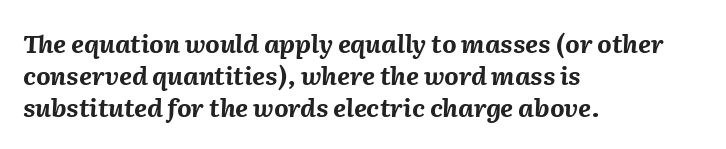
{"italic": "yes", "lean": "right", "slant_degrees": 2, "bold": "yes", "underline": "no", "align": "left", "line_spacing": "normal", "line_spacing_ratio": 1.29, "letter_spacing": "normal", "letter_spacing_em": 0.0, "glyph_px": 25}
